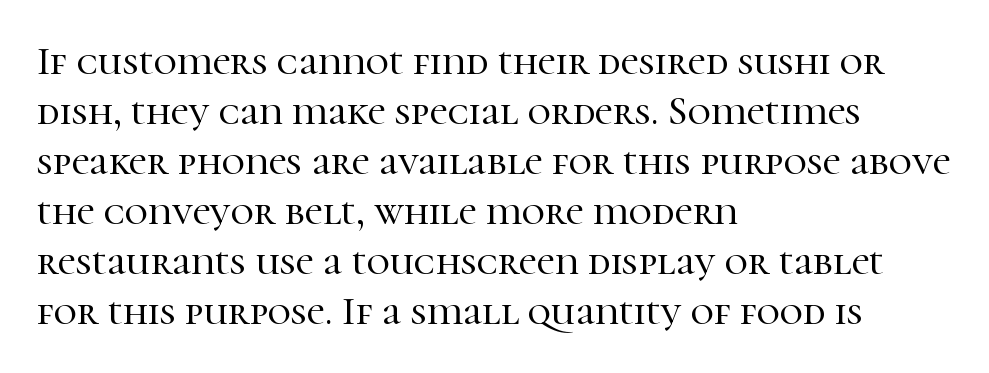
The image shows 40 px serif type, upright; set left-aligned, normal line spacing (1.25x), normal letter spacing, not underlined; high stroke contrast and a medium x-height.
